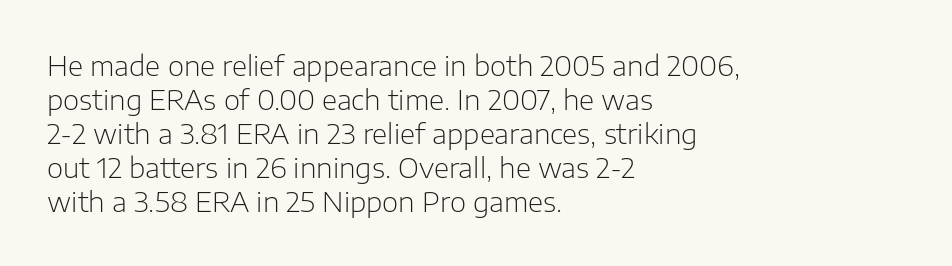
The image shows 28 px light sans-serif type, upright; set left-aligned, line spacing 1.21x, normal letter spacing, not underlined; low stroke contrast and a medium x-height.
